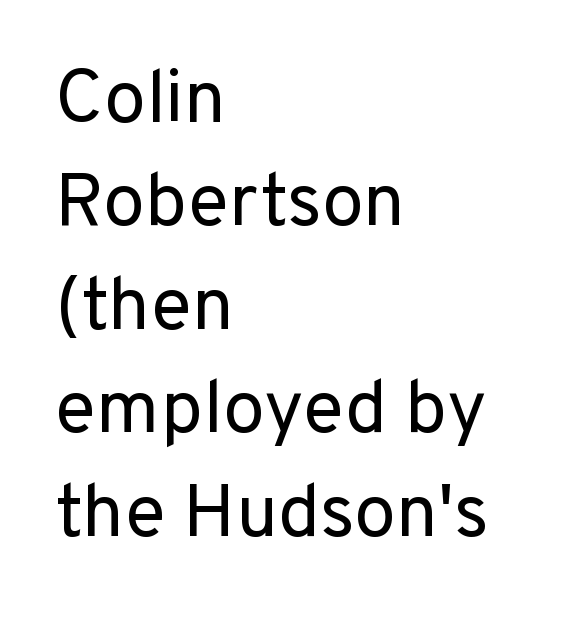
{"serif": "no", "italic": "no", "bold": "no", "weight": "regular", "width": "normal", "stroke_contrast": "low", "x_height": "medium", "monospaced": "no", "underline": "no", "align": "left", "line_spacing": "normal", "line_spacing_ratio": 1.38, "letter_spacing": "normal", "letter_spacing_em": 0.0, "glyph_px": 75}
